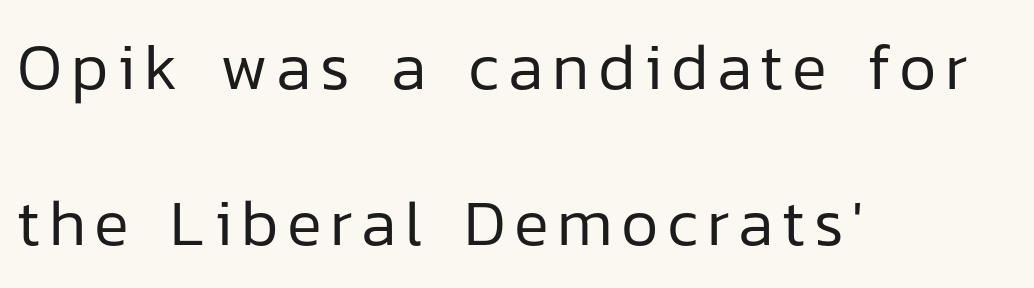
The image shows 65 px regular-weight sans-serif type, upright; set left-aligned, loose line spacing (2.4x), not underlined; low stroke contrast and a medium x-height.
